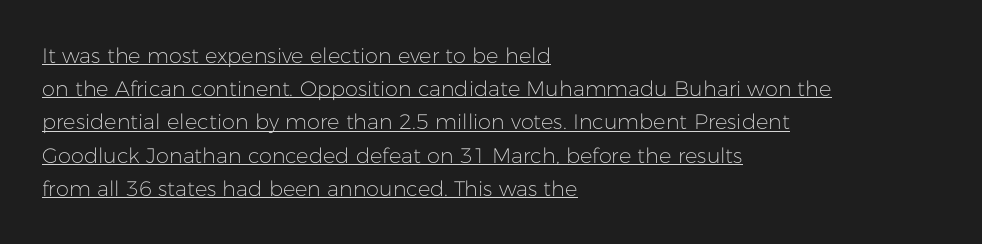
{"italic": "no", "bold": "no", "underline": "yes", "align": "left", "line_spacing": "normal", "line_spacing_ratio": 1.58, "letter_spacing": "normal", "letter_spacing_em": 0.0, "glyph_px": 21}
